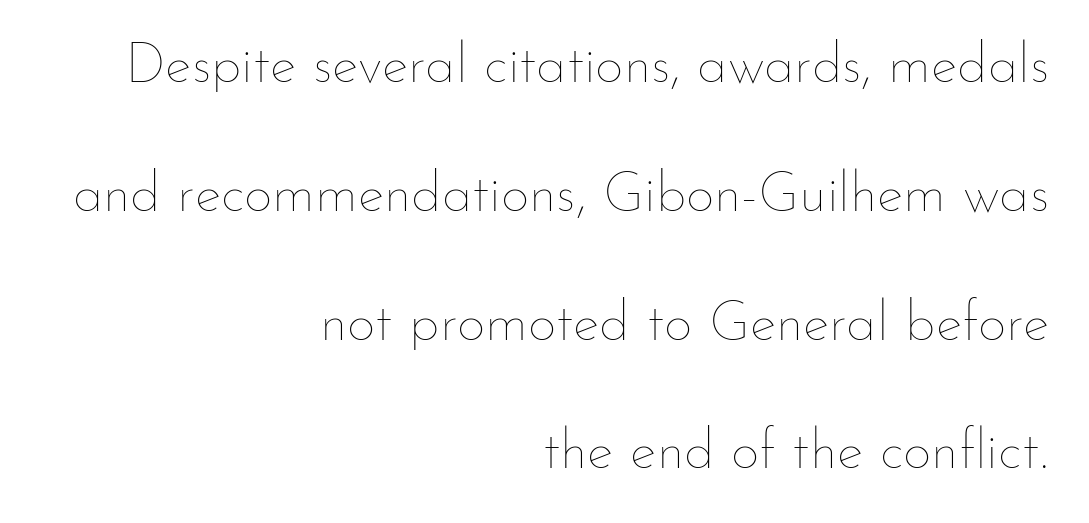
The image shows 56 px thin type, upright; set right-aligned, loose line spacing (2.3x), normal letter spacing, not underlined; low stroke contrast and a small x-height.
